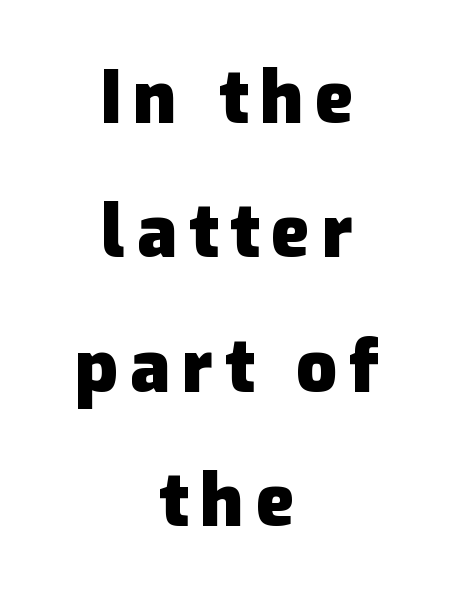
{"serif": "no", "italic": "no", "bold": "yes", "weight": "heavy", "width": "normal", "stroke_contrast": "low", "x_height": "medium", "monospaced": "no", "underline": "no", "align": "center", "line_spacing_ratio": 1.84, "glyph_px": 73}
